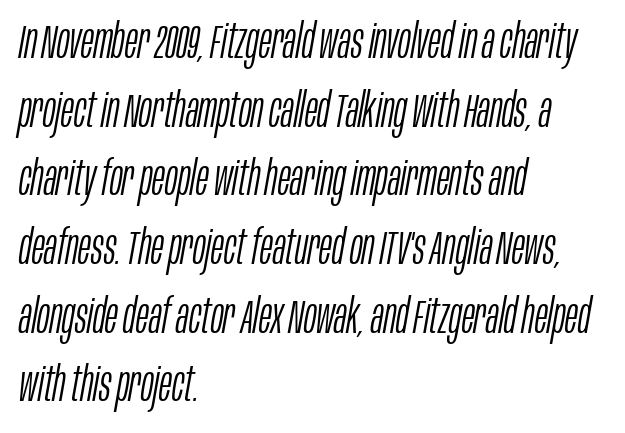
The image shows 48 px light, condensed type, italic (leaning right); set left-aligned, normal line spacing (1.43x), normal letter spacing, not underlined; low stroke contrast and a large x-height.
